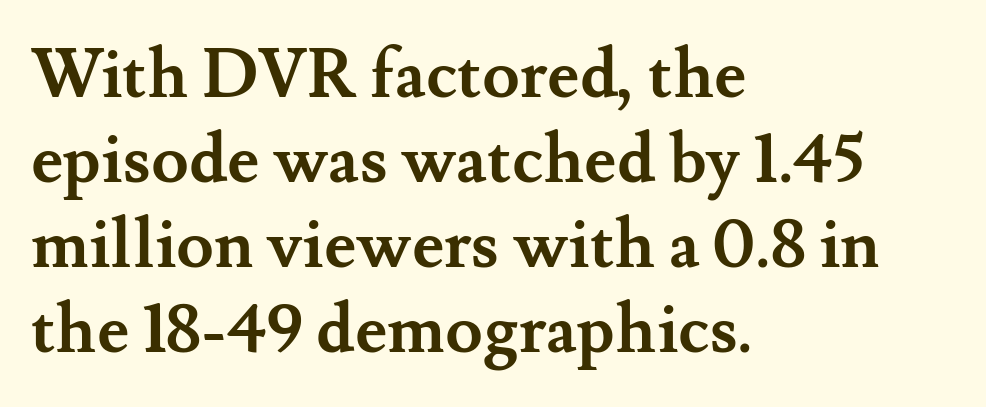
{"serif": "yes", "italic": "no", "bold": "yes", "weight": "semibold", "width": "normal", "stroke_contrast": "medium", "x_height": "small", "monospaced": "no", "underline": "no", "align": "left", "line_spacing": "normal", "line_spacing_ratio": 1.25, "letter_spacing": "normal", "letter_spacing_em": 0.0, "glyph_px": 68}
